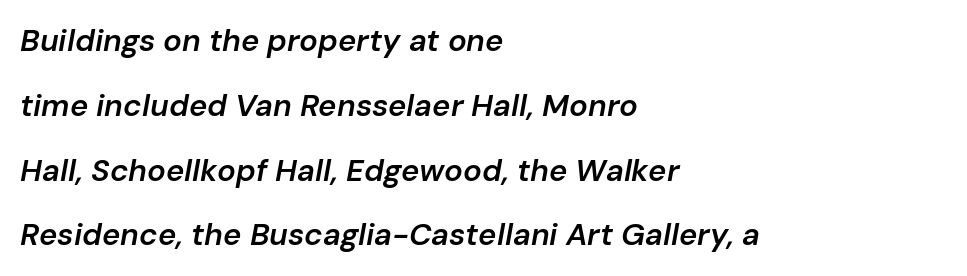
The image shows 31 px semibold type, italic (leaning right); set left-aligned, loose line spacing (2.09x), normal letter spacing, not underlined; low stroke contrast and a medium x-height.
